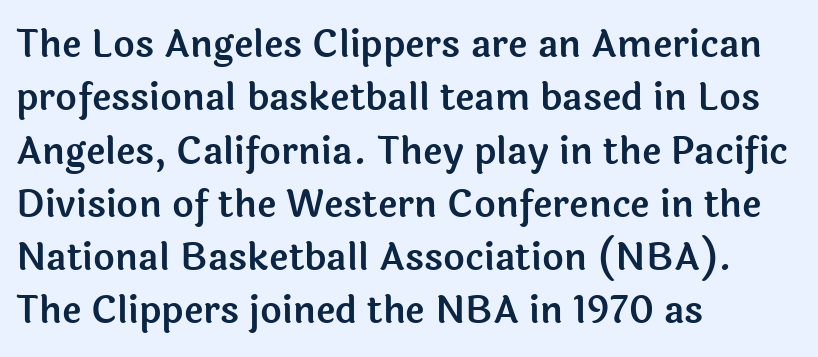
The image shows 37 px sans-serif type, upright; set left-aligned, normal line spacing (1.44x), normal letter spacing, not underlined; a medium x-height.
